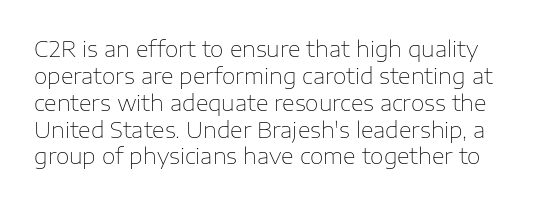
The image shows 22 px text type, upright; set line spacing 1.22x, normal letter spacing, not underlined.
